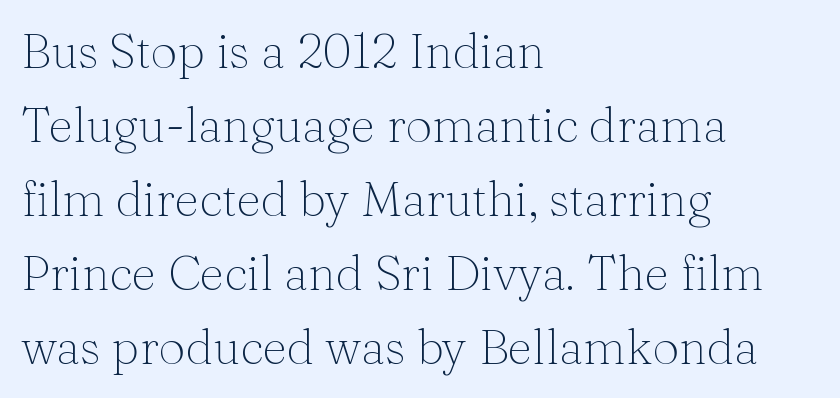
{"serif": "yes", "italic": "no", "bold": "no", "weight": "thin", "width": "normal", "stroke_contrast": "medium", "x_height": "medium", "monospaced": "no", "underline": "no", "align": "left", "line_spacing": "normal", "line_spacing_ratio": 1.54, "letter_spacing": "normal", "letter_spacing_em": 0.0, "glyph_px": 48}
